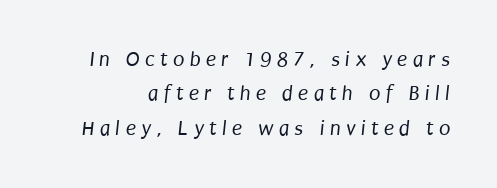
Q: Is the text bold? A: No.
Q: Is the text underlined? A: No.
Q: Is the spacing between letters normal or unusually wide? A: Unusually wide.
Q: Is the spacing between lines tight, normal or loose? A: Normal.
